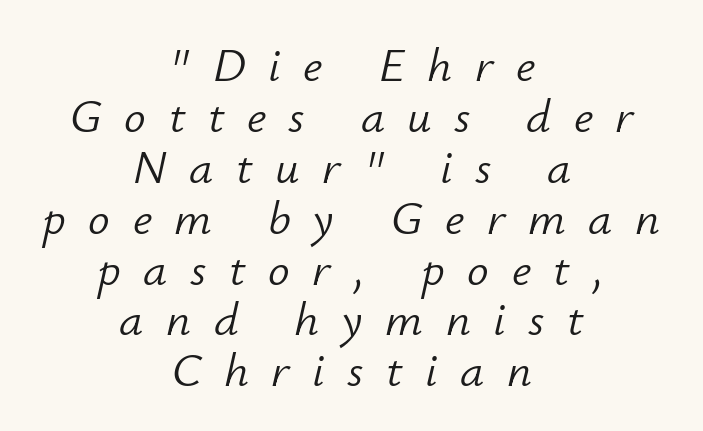
Q: Is the text bold? A: No.
Q: Is the text italic (slanted)? A: Yes, it leans right by about 12 degrees.
Q: Is the text underlined? A: No.
Q: How is the paragraph aligned? A: Centered.
Q: Is the spacing between letters normal or unusually wide? A: Unusually wide.
Q: Is the spacing between lines tight, normal or loose? A: Tight.
Q: Width (condensed, normal, or wide)? A: Normal.
Q: Stroke contrast? A: Low.
Q: x-height? A: Small.
Q: Monospaced? A: No.
